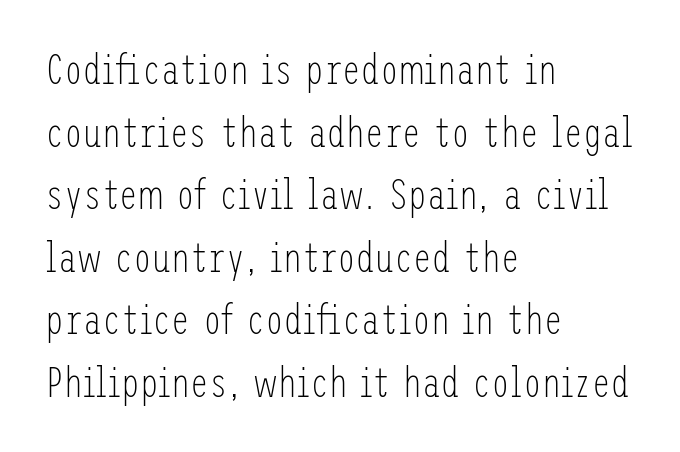
Q: Is the text bold? A: No.
Q: Is the text italic (slanted)? A: No, it is upright.
Q: Is the typeface a serif or a sans-serif typeface? A: Sans-serif.
Q: Is the text underlined? A: No.
Q: How is the paragraph aligned? A: Left-aligned.
Q: Is the spacing between letters normal or unusually wide? A: Normal.
Q: Is the spacing between lines tight, normal or loose? A: Normal.
Q: Width (condensed, normal, or wide)? A: Condensed.
Q: Stroke contrast? A: Low.
Q: x-height? A: Medium.
